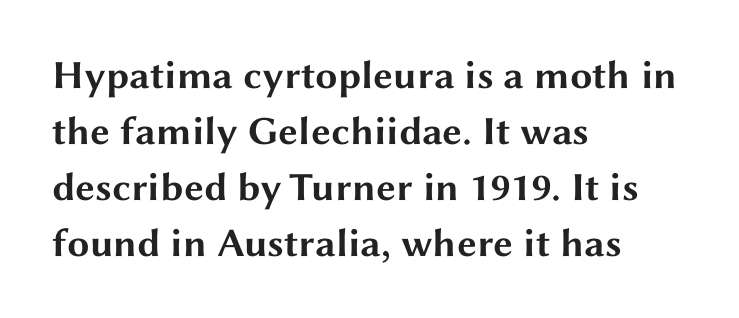
The image shows 40 px bold, wide sans-serif type, upright; set left-aligned, normal line spacing (1.4x), normal letter spacing, not underlined; medium stroke contrast and a medium x-height.
